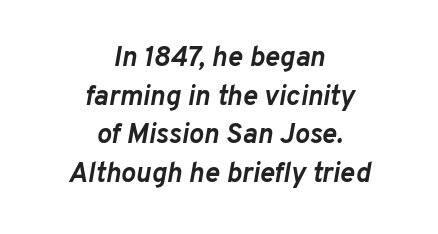
The image shows 28 px semibold type, italic (leaning right); set centered, normal line spacing (1.38x), normal letter spacing, not underlined; low stroke contrast and a medium x-height.
